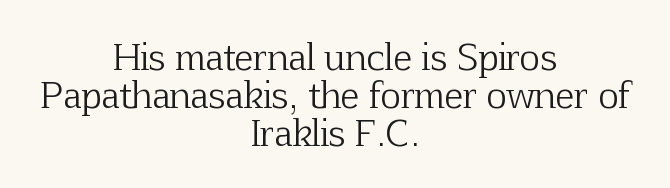
Typographically, this falls in the serif category. The line-height multiplier appears low, near solid setting. The typesetter chose a symmetrical, centered arrangement here. The letters stand straight up with perfectly vertical stems. Nothing unusual about the tracking: characters are spaced as the font intends.
